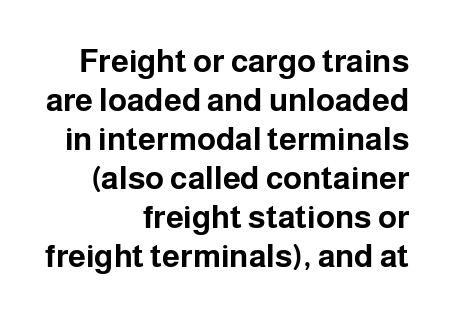
The rendering uses natural spacing where letterforms have individual widths. Tracking value appears to be zero — textbook default spacing. Heavy-handed strokes throughout: this text is bold. A bare baseline throughout the passage.
